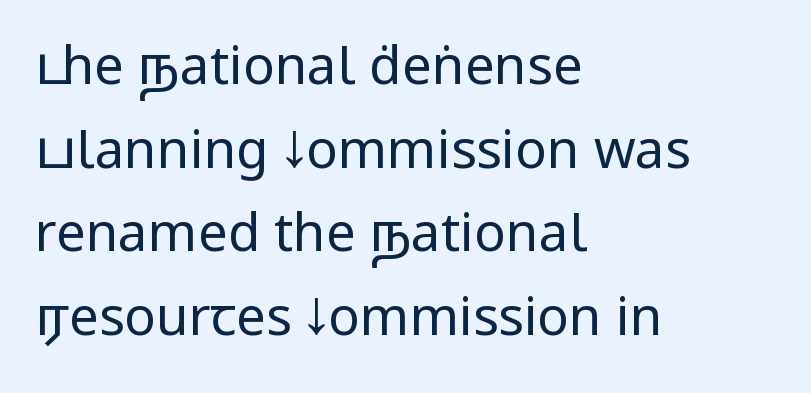
The image shows 53 px regular-weight, condensed sans-serif type, upright; set left-aligned, normal line spacing (1.58x), normal letter spacing, not underlined; low stroke contrast.
